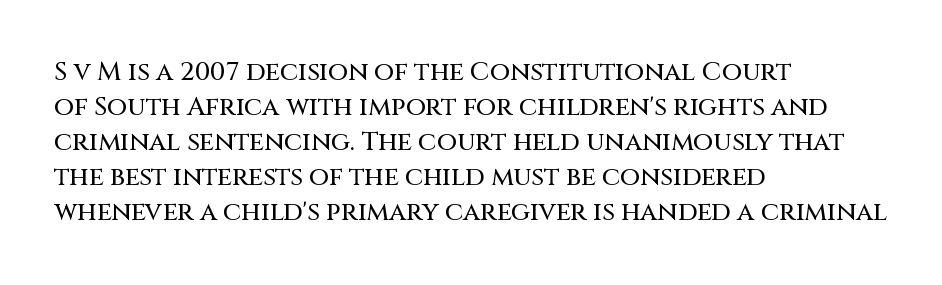
Upright lettering throughout. A classic flush-left, rag-right setting is used for this passage. Underlining? Definitely not there. The passage shown stacks its lines at a standard gap. The letterforms sit shoulder to shoulder at normal distance.
